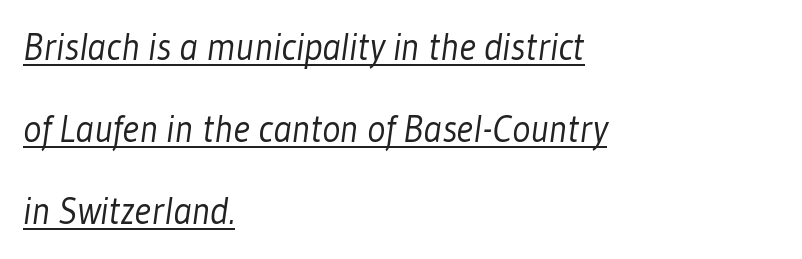
The image shows 38 px light, condensed sans-serif type; set left-aligned, loose line spacing (2.16x), normal letter spacing, underlined; low stroke contrast and a medium x-height.
